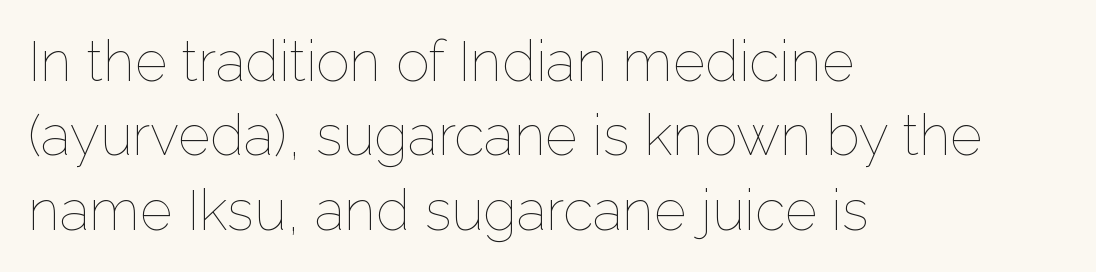
Q: Is the text bold? A: No.
Q: Is the text italic (slanted)? A: No, it is upright.
Q: Is the text underlined? A: No.
Q: How is the paragraph aligned? A: Left-aligned.
Q: Is the spacing between letters normal or unusually wide? A: Normal.
Q: Is the spacing between lines tight, normal or loose? A: Normal.
Q: Width (condensed, normal, or wide)? A: Normal.
Q: Stroke contrast? A: Low.
Q: x-height? A: Medium.
Q: Monospaced? A: No.
